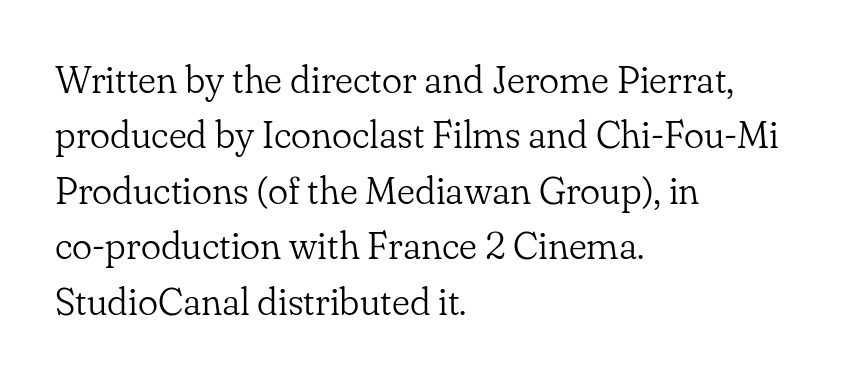
A roman cut, with each character standing at attention. Quick note: underline off. Are there feet on the stems? There are — it's a serif. Is this a fixed-width face? No — the glyphs have proportional, varying widths. Reading down the block, your eye returns to a fixed left position each line.
